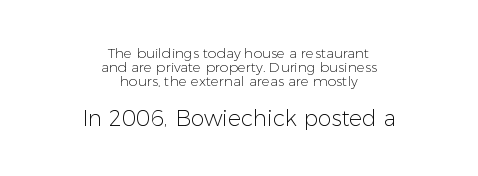
Q: Is the text bold? A: No.
Q: Is the text italic (slanted)? A: No, it is upright.
Q: Is the text underlined? A: No.
Q: How is the paragraph aligned? A: Centered.
Q: Is the spacing between letters normal or unusually wide? A: Normal.
Q: Is the spacing between lines tight, normal or loose? A: Tight.
Q: Which block of text is set in a larger size, the first (top) or the second (bottom)? A: The second (bottom) one.
